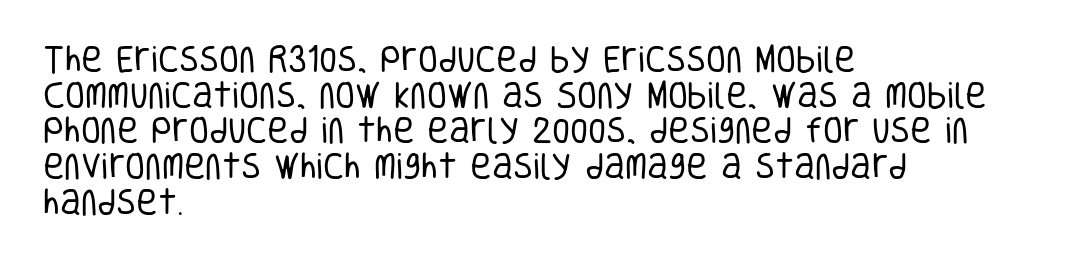
The strip under each line holds only bare page. Stroke thickness stays within the range of a standard reading face or lighter. Every stem runs plumb, perpendicular to the baseline. Caption: multi-line text, flush left, ragged right. The typeface chosen for these lines omits serifs.
